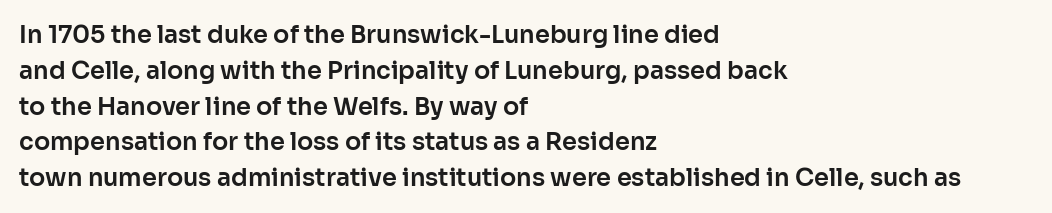
Q: Is the text italic (slanted)? A: No, it is upright.
Q: Is the text underlined? A: No.
Q: How is the paragraph aligned? A: Left-aligned.
Q: Is the spacing between letters normal or unusually wide? A: Normal.
Q: Is the spacing between lines tight, normal or loose? A: Normal.
